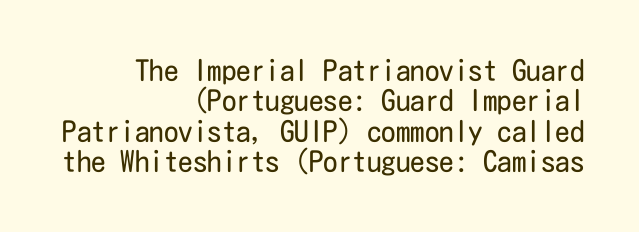
You can tell it's not italic because the verticals are truly vertical. Underline: absent. A typesetter would call this zero additional tracking. A typesetter would label this face a sans. Honestly, the rows look squashed on top of each other.
